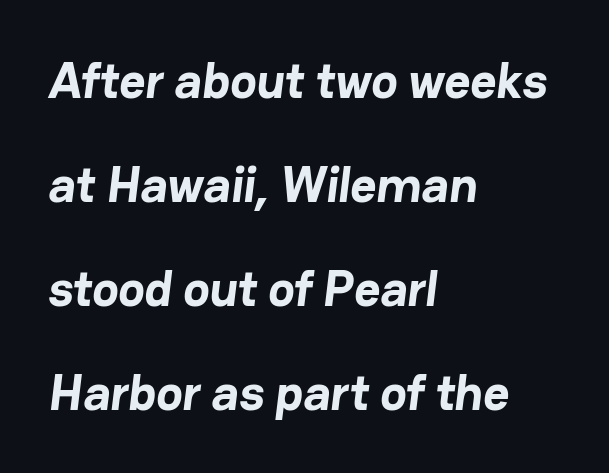
The specimen omits any rule beneath the text block's lines. The passage shown is emphatically bold. Every row of glyphs begins at an identical x-position on the left. The space between consecutive lines is lavish. Check where the strokes stop: nothing finishes them off — pure sans.
